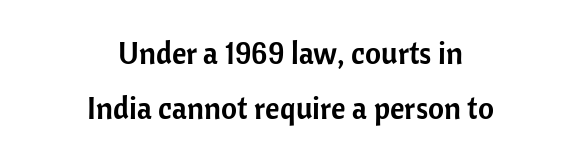
The image shows 31 px sans-serif type, upright; set centered, line spacing 1.78x, normal letter spacing, not underlined; low stroke contrast and a medium x-height.
